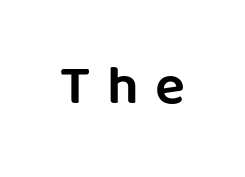
The image shows 56 px sans-serif type, upright; set unusually wide letter spacing (+0.29 em), not underlined; low stroke contrast and a large x-height.
